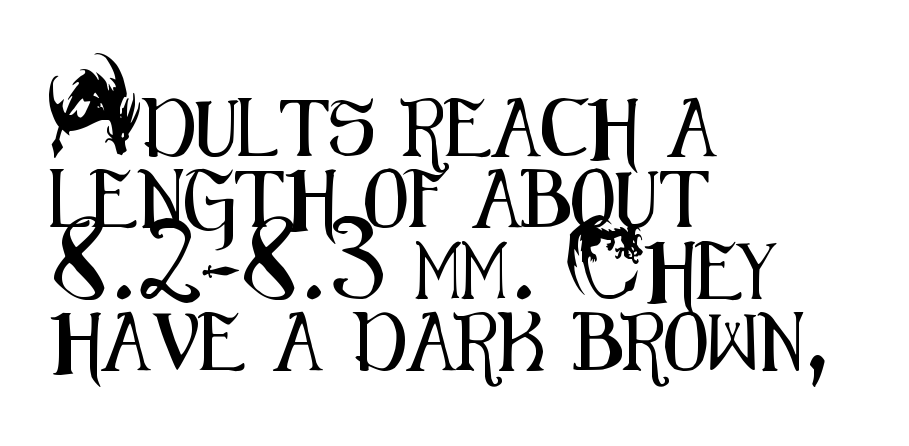
A classic flush-left, rag-right setting is used for this passage. The font's upright variant was chosen for this text. Honestly, there is no underline to notice here at all. A typesetter would call this proportional, since set widths differ per character.
